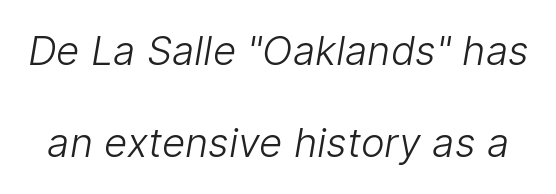
{"serif": "no", "bold": "no", "weight": "light", "width": "normal", "stroke_contrast": "low", "x_height": "medium", "monospaced": "no", "underline": "no", "line_spacing": "loose", "line_spacing_ratio": 2.31, "letter_spacing": "normal", "letter_spacing_em": 0.0, "glyph_px": 40}
